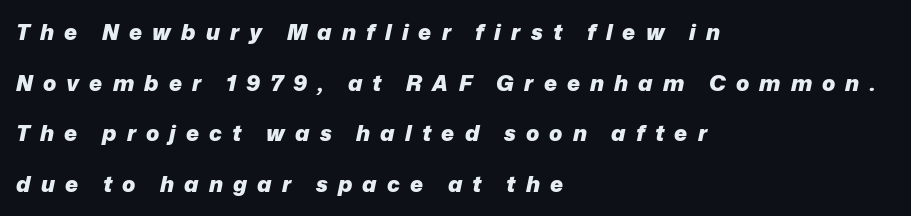
{"italic": "yes", "lean": "right", "slant_degrees": 12, "bold": "yes", "underline": "no", "align": "left", "line_spacing": "loose", "line_spacing_ratio": 2.3, "letter_spacing": "wide", "letter_spacing_em": 0.46, "glyph_px": 22}
